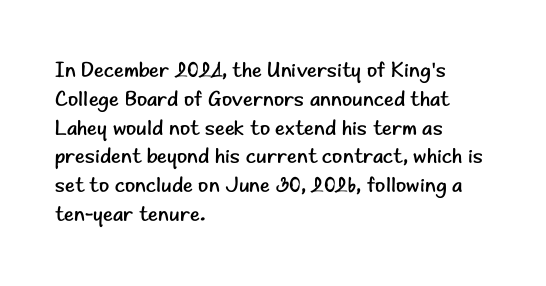
{"italic": "no", "bold": "no", "underline": "no", "align": "left", "line_spacing": "normal", "line_spacing_ratio": 1.37, "letter_spacing": "normal", "letter_spacing_em": 0.0, "glyph_px": 21}
